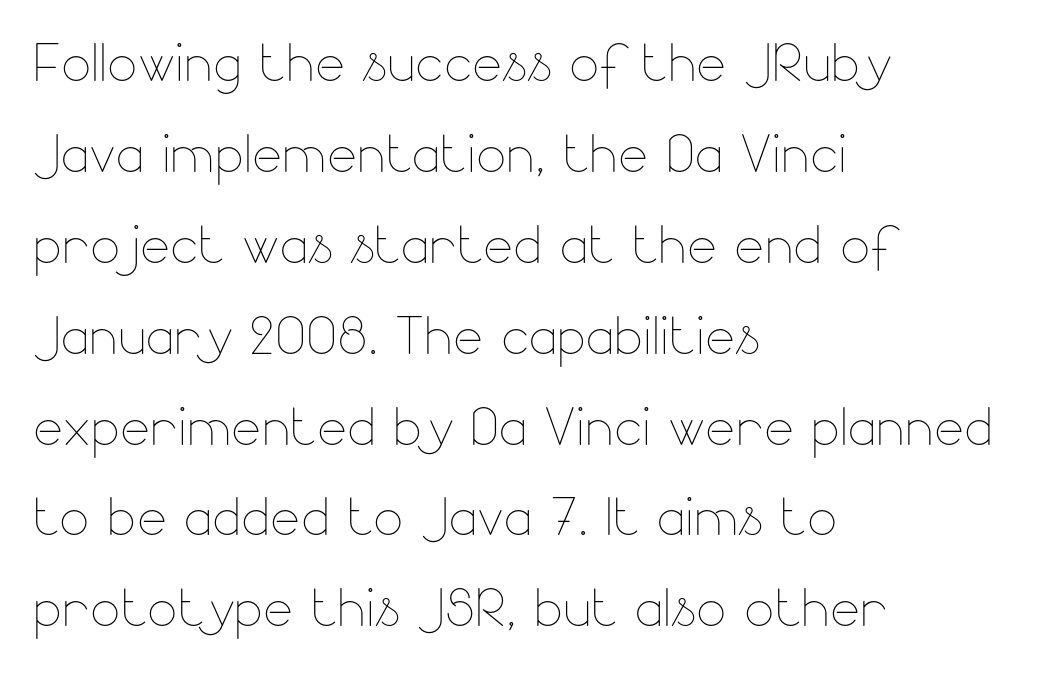
Q: Is the text bold? A: No.
Q: Is the text italic (slanted)? A: No, it is upright.
Q: Is the text underlined? A: No.
Q: How is the paragraph aligned? A: Left-aligned.
Q: Is the spacing between letters normal or unusually wide? A: Normal.
Q: Is the spacing between lines tight, normal or loose? A: Normal.
Q: Width (condensed, normal, or wide)? A: Normal.
Q: Stroke contrast? A: Low.
Q: x-height? A: Small.
Q: Monospaced? A: No.
